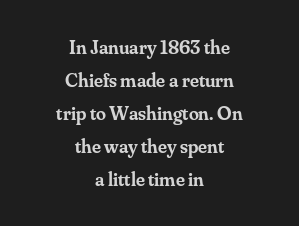
{"italic": "no", "bold": "semi", "underline": "no", "align": "center", "line_spacing": "normal", "line_spacing_ratio": 1.65, "letter_spacing": "normal", "letter_spacing_em": 0.0, "glyph_px": 20}
